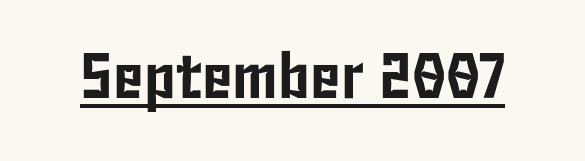
{"serif": "no", "italic": "no", "width": "condensed", "stroke_contrast": "low", "x_height": "medium", "monospaced": "no", "underline": "yes", "letter_spacing": "normal", "letter_spacing_em": 0.0, "glyph_px": 64}
